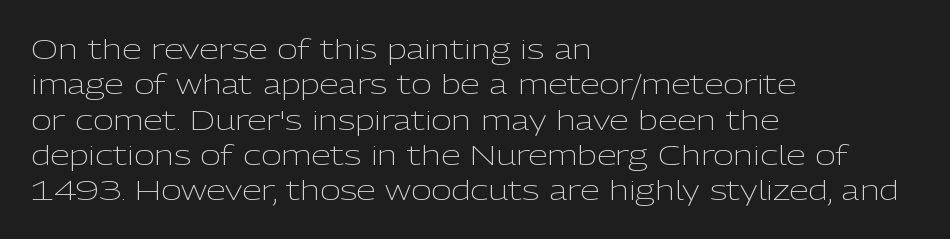
Spacing between characters is what you'd get straight out of the box. This block has exactly the height ordinary leading produces. The letterforms sit at book weight or below. Posture: upright roman. The rendering uses natural spacing where letterforms have individual widths. Quick note: underline off.
